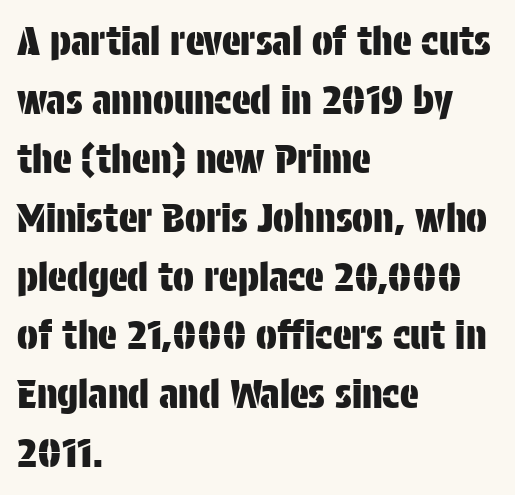
Q: Is the text italic (slanted)? A: No, it is upright.
Q: Is the typeface a serif or a sans-serif typeface? A: Sans-serif.
Q: Is the text underlined? A: No.
Q: How is the paragraph aligned? A: Left-aligned.
Q: Is the spacing between letters normal or unusually wide? A: Normal.
Q: Is the spacing between lines tight, normal or loose? A: Normal.
Q: Width (condensed, normal, or wide)? A: Condensed.
Q: Stroke contrast? A: Low.
Q: x-height? A: Large.
Q: Monospaced? A: No.
